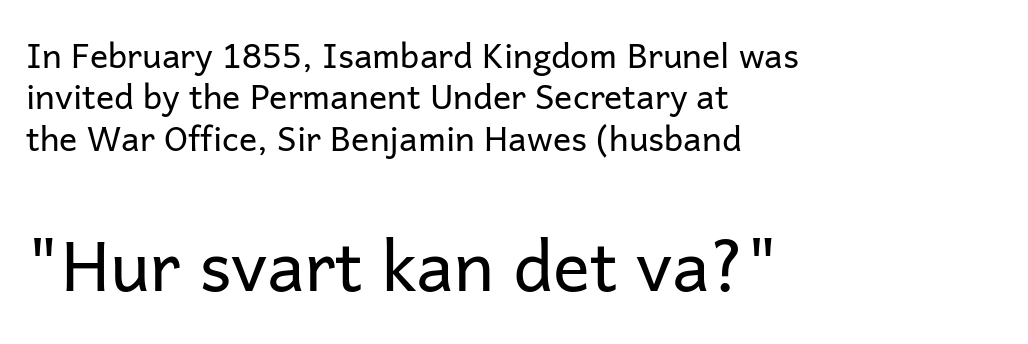
The image shows 69 px regular-weight sans-serif type, upright; set left-aligned, line spacing 1.22x, normal letter spacing, not underlined; the second (bottom) block is 2.03x larger; low stroke contrast and a medium x-height.
